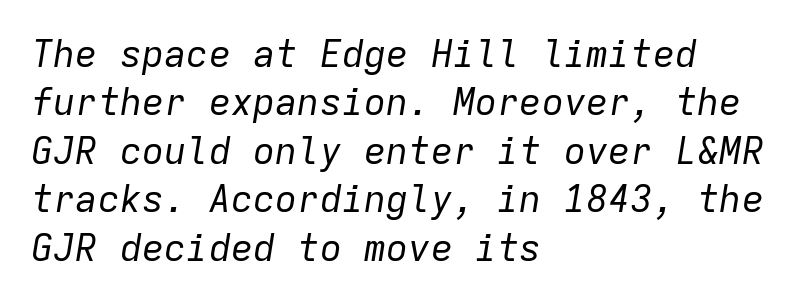
The image shows 37 px regular-weight type, italic (leaning right), monospaced; set left-aligned, normal line spacing (1.31x), normal letter spacing, not underlined; low stroke contrast and a medium x-height.
